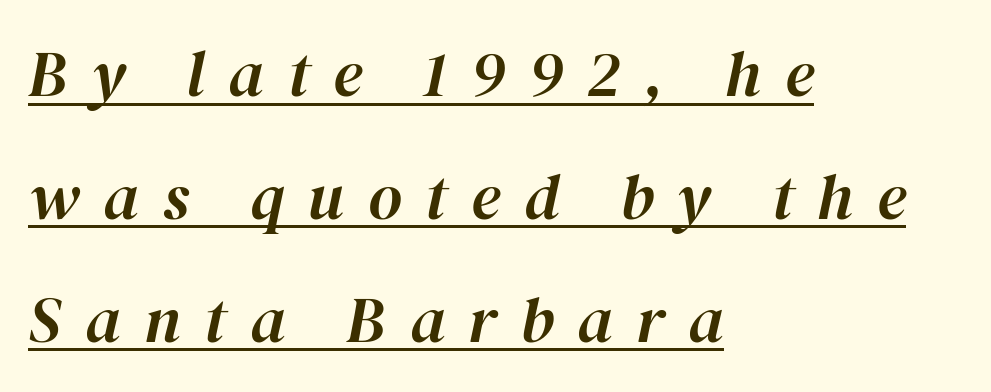
Think of a printed novel: that variable character pitch is what you see here. These lines stack with their left ends in a neat column. Each word looks stretched out because of the extra space between its letters. The sample's only ornament is a line tracing under the words. Would a proofreader flag this as italicized? Yes.
